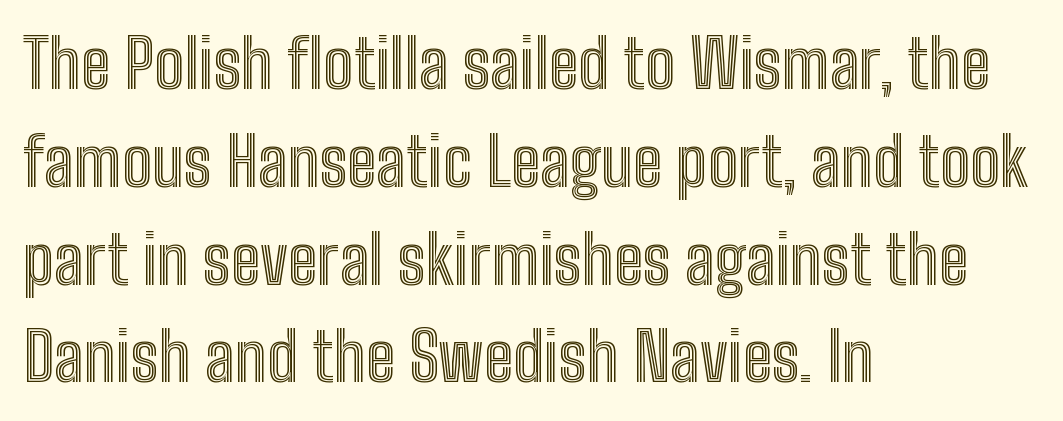
The image shows 67 px condensed type, upright; set left-aligned, normal line spacing (1.46x), normal letter spacing, not underlined; a medium x-height.
